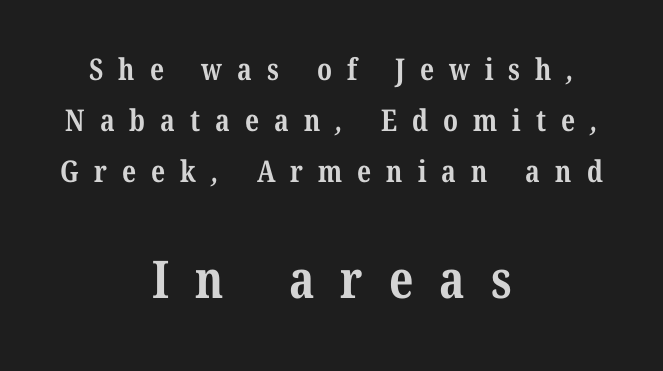
Q: Is the text bold? A: Yes.
Q: Is the typeface a serif or a sans-serif typeface? A: Serif.
Q: Is the text underlined? A: No.
Q: How is the paragraph aligned? A: Centered.
Q: Is the spacing between letters normal or unusually wide? A: Unusually wide.
Q: Is the spacing between lines tight, normal or loose? A: Normal.
Q: Which block of text is set in a larger size, the first (top) or the second (bottom)? A: The second (bottom) one.
Q: Width (condensed, normal, or wide)? A: Condensed.
Q: Stroke contrast? A: Medium.
Q: x-height? A: Medium.
Q: Monospaced? A: No.
